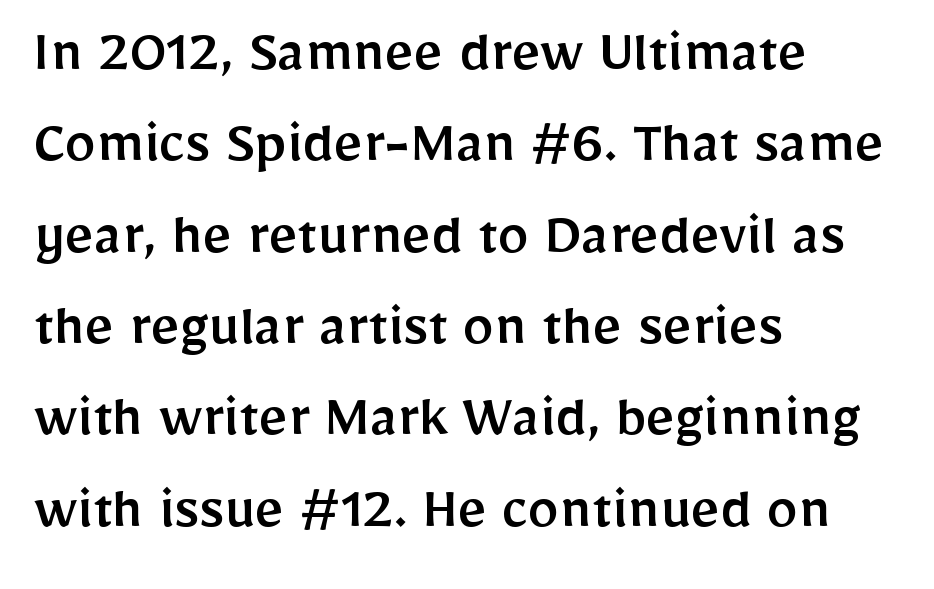
The image shows 63 px sans-serif type, upright; set left-aligned, normal line spacing (1.45x), normal letter spacing, not underlined; low stroke contrast and a medium x-height.
